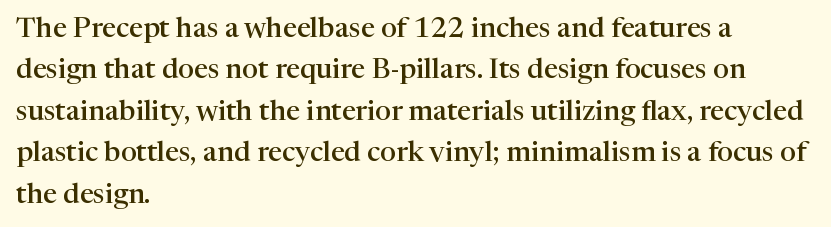
Note the varied advance widths — an 'i' is clearly narrower than an 'm'. These lines are set flush left with a ragged right edge. Between one letter and the next there's only the usual sliver of space. Heft: intermediate — a semibold.
